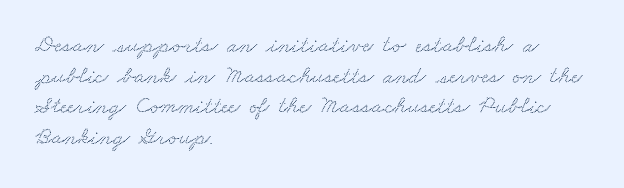
{"underline": "no", "align": "left", "line_spacing": "normal", "line_spacing_ratio": 1.28, "letter_spacing": "normal", "letter_spacing_em": 0.0, "glyph_px": 24}
